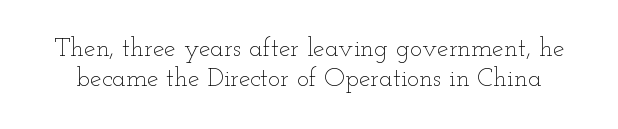
The image shows 26 px text type, upright; set tight line spacing (1.15x), normal letter spacing, not underlined.
